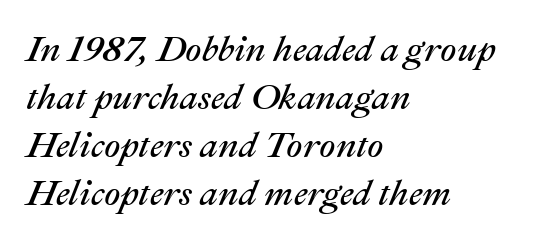
{"italic": "yes", "lean": "right", "slant_degrees": 22, "bold": "no", "weight": "regular", "width": "normal", "stroke_contrast": "medium", "x_height": "medium", "monospaced": "no", "underline": "no", "align": "left", "line_spacing": "normal", "line_spacing_ratio": 1.33, "letter_spacing": "normal", "letter_spacing_em": 0.0, "glyph_px": 36}
